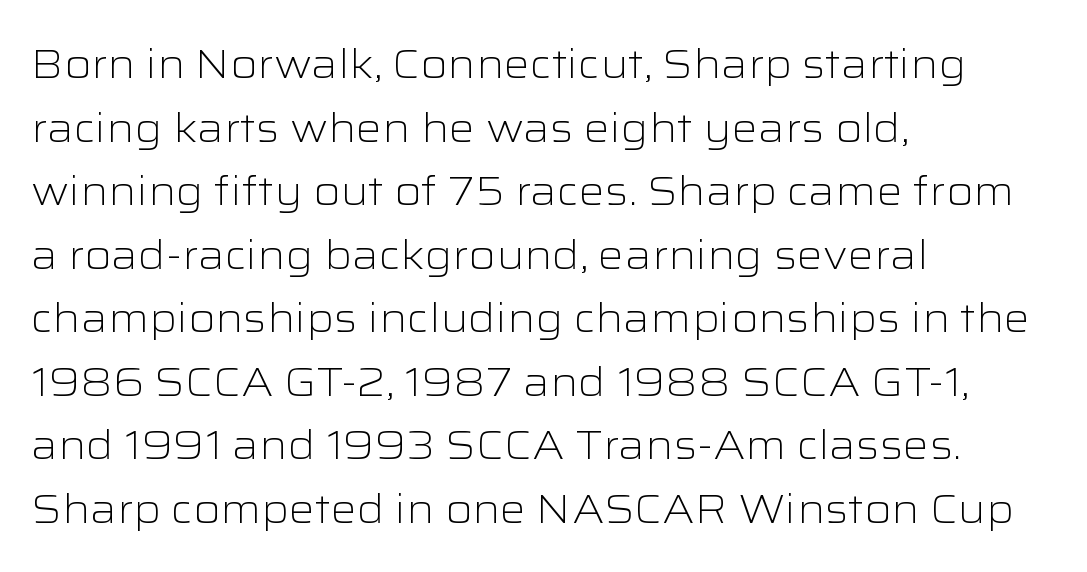
Letters rest on an invisible, unmarked baseline. Unlike a traditional serif, this face leaves its strokes unadorned. The gaps between neighbouring characters are ordinary and unremarkable. This sample uses an upright cut, with every glyph sitting square on the baseline. Stems and bowls with no extra thickness — not bold. The paragraph shown leans on its left margin.
